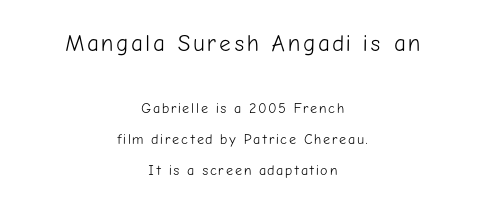
The image shows 23 px text type, upright; set centered, loose line spacing (2.2x), not underlined; the first (top) block is 1.64x larger.
